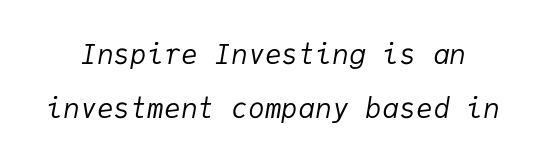
Q: Is the text bold? A: No.
Q: Is the text italic (slanted)? A: Yes, it leans right by about 9 degrees.
Q: Is the text underlined? A: No.
Q: Is the spacing between letters normal or unusually wide? A: Normal.
Q: Is the spacing between lines tight, normal or loose? A: Loose.
Q: Width (condensed, normal, or wide)? A: Normal.
Q: Stroke contrast? A: Low.
Q: x-height? A: Medium.
Q: Monospaced? A: Yes.
